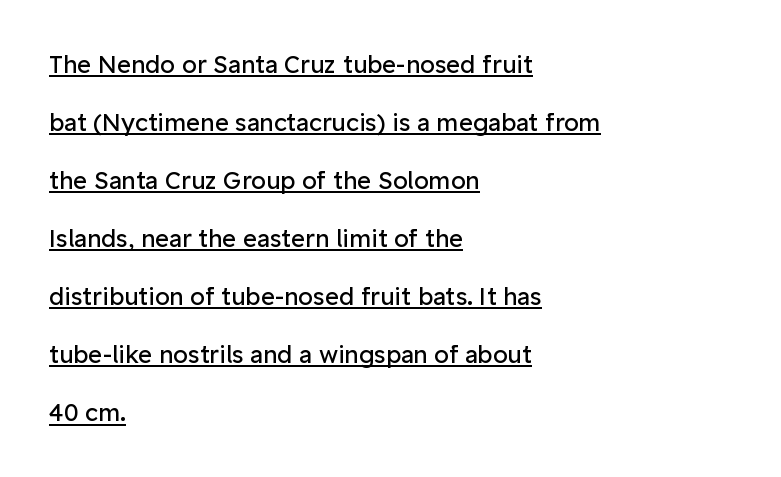
Q: Is the text bold? A: No.
Q: Is the text italic (slanted)? A: No, it is upright.
Q: Is the text underlined? A: Yes.
Q: How is the paragraph aligned? A: Left-aligned.
Q: Is the spacing between letters normal or unusually wide? A: Normal.
Q: Is the spacing between lines tight, normal or loose? A: Loose.
